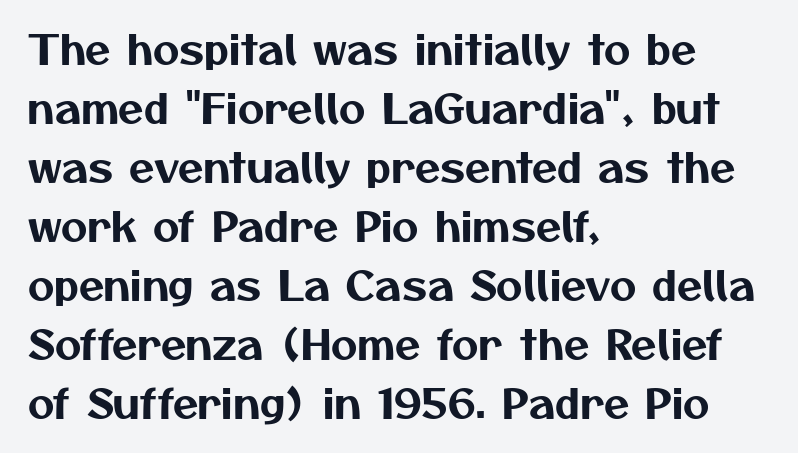
Q: Is the typeface a serif or a sans-serif typeface? A: Sans-serif.
Q: Is the text underlined? A: No.
Q: How is the paragraph aligned? A: Left-aligned.
Q: Is the spacing between letters normal or unusually wide? A: Normal.
Q: Is the spacing between lines tight, normal or loose? A: Normal.
Q: Width (condensed, normal, or wide)? A: Normal.
Q: Stroke contrast? A: Medium.
Q: x-height? A: Medium.
Q: Monospaced? A: No.
